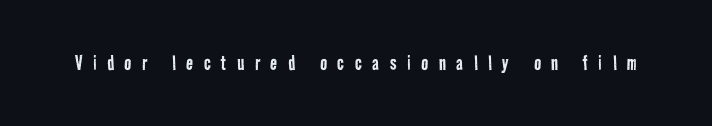
The image shows 23 px text type; set unusually wide letter spacing (+0.46 em), not underlined.
